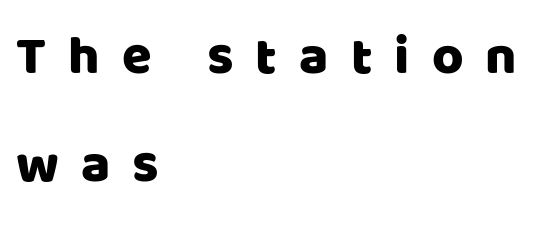
The image shows 54 px sans-serif type, upright; set left-aligned, loose line spacing (2.0x), unusually wide letter spacing (+0.41 em), not underlined; low stroke contrast and a large x-height.
